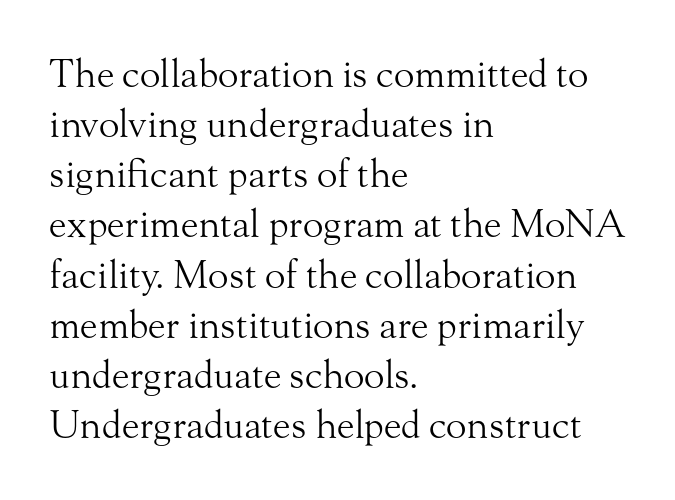
On a weight scale, this lands at 450 or below. No italicization has been applied; the sample stays upright. Short note: letters normally spaced. The rendering anchors every line to the left-hand side. A typesetter would call this proportional, since set widths differ per character.
